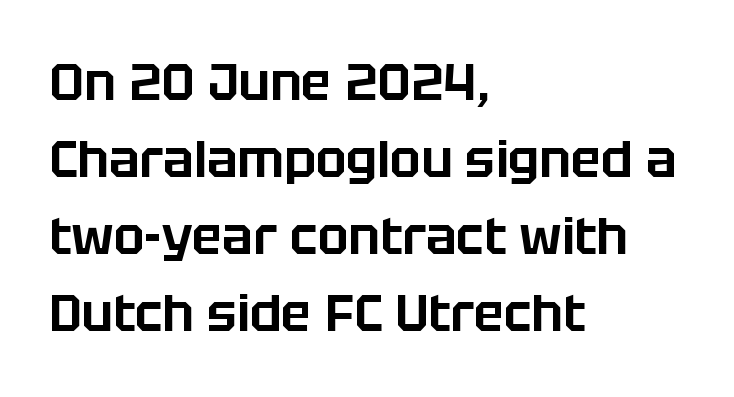
The image shows 51 px sans-serif type, upright; set left-aligned, normal line spacing (1.51x), normal letter spacing, not underlined; low stroke contrast and a large x-height.
